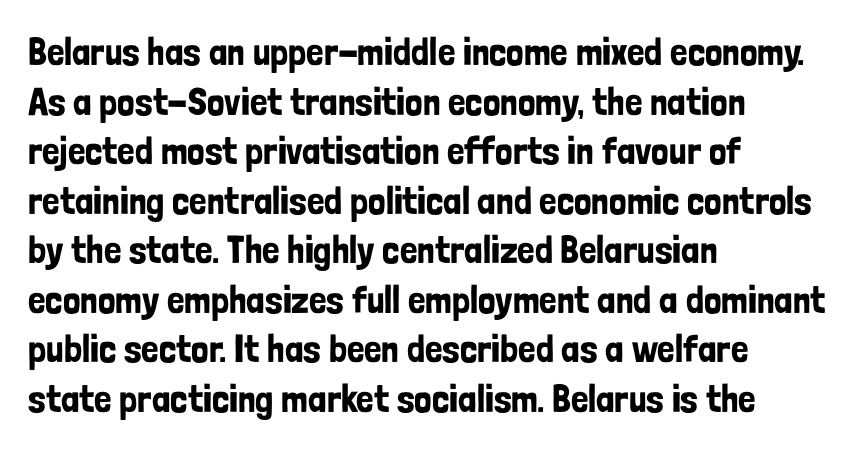
Q: Is the text italic (slanted)? A: No, it is upright.
Q: Is the typeface a serif or a sans-serif typeface? A: Sans-serif.
Q: Is the text underlined? A: No.
Q: How is the paragraph aligned? A: Left-aligned.
Q: Is the spacing between letters normal or unusually wide? A: Normal.
Q: Is the spacing between lines tight, normal or loose? A: Normal.
Q: Width (condensed, normal, or wide)? A: Condensed.
Q: Stroke contrast? A: Low.
Q: x-height? A: Medium.
Q: Monospaced? A: No.
